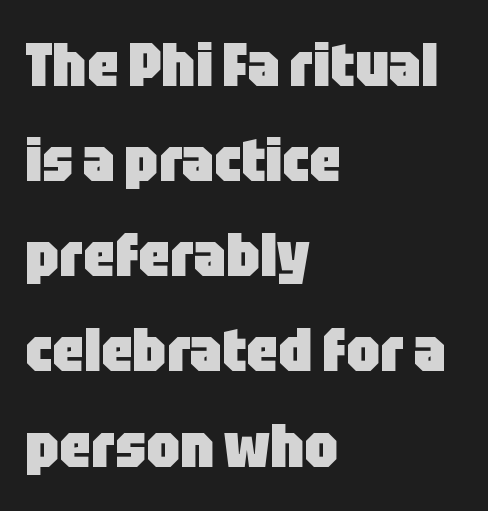
Q: Is the text bold? A: Yes.
Q: Is the text italic (slanted)? A: No, it is upright.
Q: Is the typeface a serif or a sans-serif typeface? A: Sans-serif.
Q: Is the text underlined? A: No.
Q: How is the paragraph aligned? A: Left-aligned.
Q: Is the spacing between letters normal or unusually wide? A: Normal.
Q: Is the spacing between lines tight, normal or loose? A: Normal.
Q: Width (condensed, normal, or wide)? A: Condensed.
Q: Stroke contrast? A: Low.
Q: x-height? A: Large.
Q: Monospaced? A: No.
